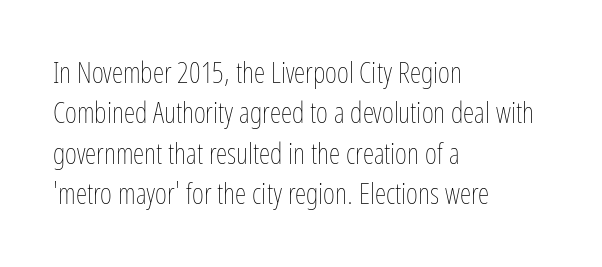
{"italic": "no", "bold": "no", "weight": "thin", "width": "condensed", "stroke_contrast": "low", "x_height": "medium", "monospaced": "no", "underline": "no", "align": "left", "line_spacing": "normal", "line_spacing_ratio": 1.39, "letter_spacing": "normal", "letter_spacing_em": 0.0, "glyph_px": 29}
